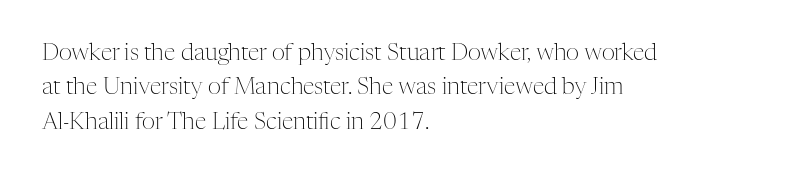
Q: Is the text bold? A: No.
Q: Is the text italic (slanted)? A: No, it is upright.
Q: Is the text underlined? A: No.
Q: How is the paragraph aligned? A: Left-aligned.
Q: Is the spacing between letters normal or unusually wide? A: Normal.
Q: Is the spacing between lines tight, normal or loose? A: Normal.
